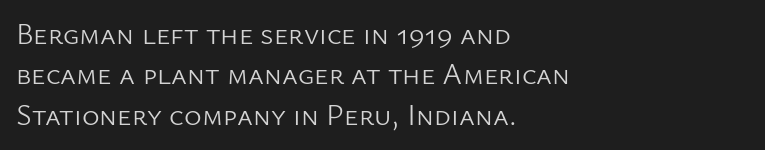
{"serif": "no", "italic": "no", "bold": "no", "weight": "light", "width": "normal", "stroke_contrast": "low", "x_height": "medium", "monospaced": "no", "underline": "no", "align": "left", "line_spacing": "normal", "line_spacing_ratio": 1.35, "letter_spacing": "normal", "letter_spacing_em": 0.0, "glyph_px": 30}
